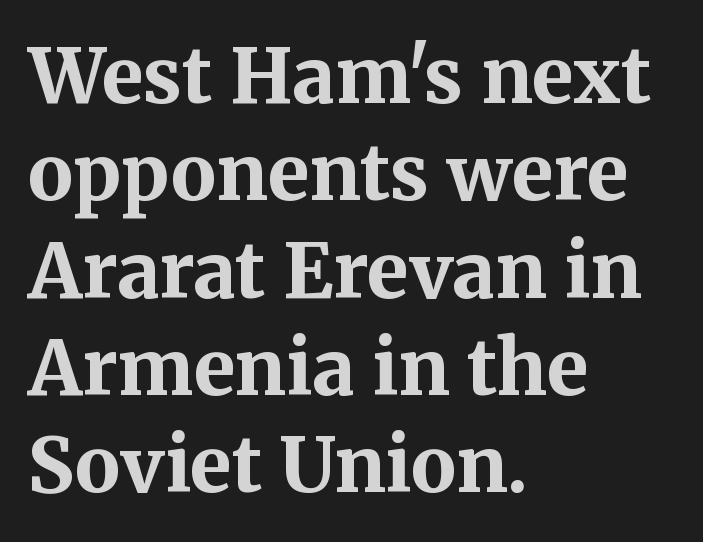
Q: Is the text bold? A: Yes.
Q: Is the text italic (slanted)? A: No, it is upright.
Q: Is the typeface a serif or a sans-serif typeface? A: Serif.
Q: Is the text underlined? A: No.
Q: How is the paragraph aligned? A: Left-aligned.
Q: Is the spacing between letters normal or unusually wide? A: Normal.
Q: Is the spacing between lines tight, normal or loose? A: Normal.
Q: Width (condensed, normal, or wide)? A: Normal.
Q: Stroke contrast? A: Medium.
Q: x-height? A: Medium.
Q: Monospaced? A: No.
